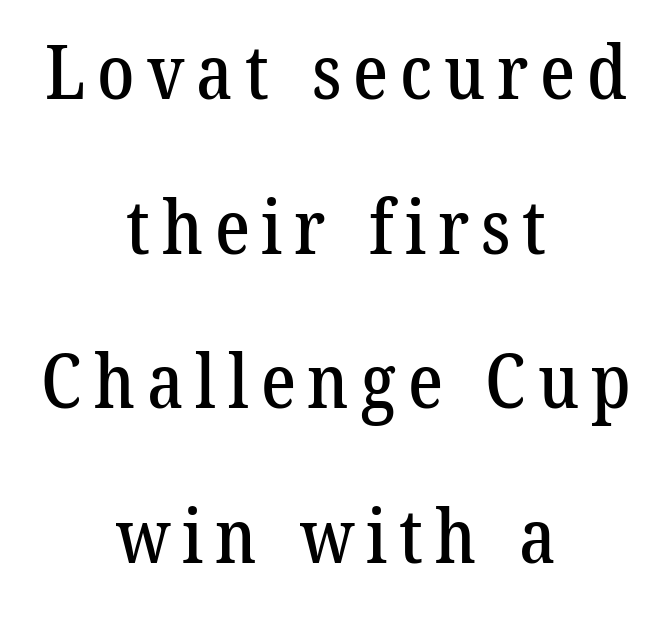
Q: Is the typeface a serif or a sans-serif typeface? A: Serif.
Q: Is the text underlined? A: No.
Q: How is the paragraph aligned? A: Centered.
Q: Is the spacing between lines tight, normal or loose? A: Loose.
Q: Width (condensed, normal, or wide)? A: Normal.
Q: Stroke contrast? A: Low.
Q: x-height? A: Medium.
Q: Monospaced? A: No.
